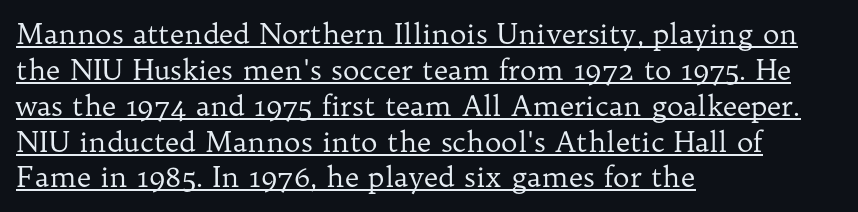
Q: Is the text bold? A: No.
Q: Is the text italic (slanted)? A: No, it is upright.
Q: Is the typeface a serif or a sans-serif typeface? A: Serif.
Q: Is the text underlined? A: Yes.
Q: How is the paragraph aligned? A: Left-aligned.
Q: Is the spacing between letters normal or unusually wide? A: Normal.
Q: Is the spacing between lines tight, normal or loose? A: Normal.
Q: Width (condensed, normal, or wide)? A: Normal.
Q: Stroke contrast? A: Low.
Q: x-height? A: Medium.
Q: Monospaced? A: No.
